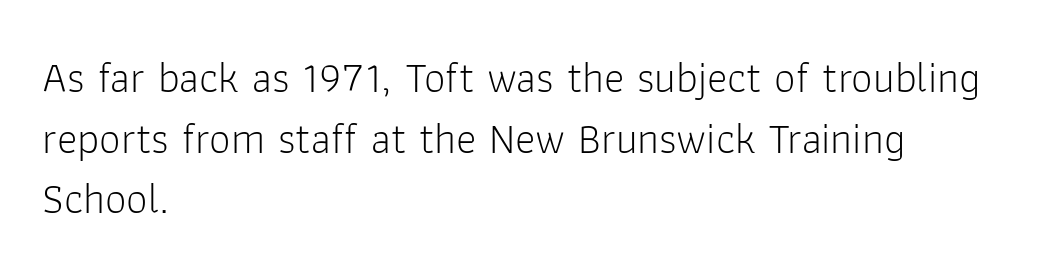
{"serif": "no", "italic": "no", "bold": "no", "weight": "light", "width": "normal", "stroke_contrast": "low", "x_height": "medium", "monospaced": "no", "underline": "no", "align": "left", "line_spacing": "normal", "line_spacing_ratio": 1.41, "letter_spacing": "normal", "letter_spacing_em": 0.0, "glyph_px": 43}
